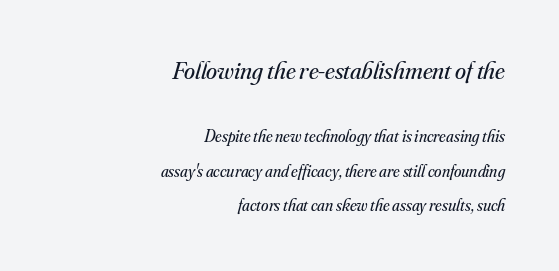
{"italic": "yes", "lean": "right", "slant_degrees": 16, "bold": "no", "underline": "no", "align": "right", "line_spacing": "loose", "line_spacing_ratio": 2.04, "letter_spacing": "normal", "letter_spacing_em": 0.0, "larger_block": "first", "size_ratio": 1.47, "glyph_px": 25}
